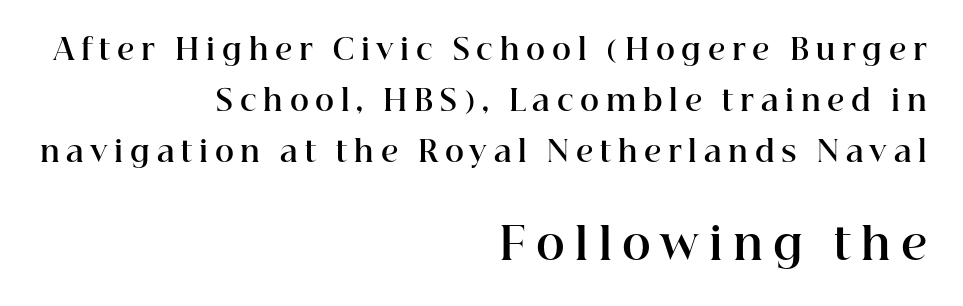
Looks like regular typesetting: each glyph gets only the width it needs. Stroke thickness is high; the sample reads as a true bold. Caption: upper text group reduced, lower text group enlarged. Descender tails drop into unmarked territory. Font category for this specimen: serif.
